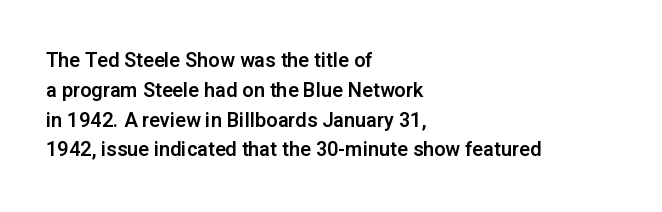
Notice how descenders clear the ascenders below comfortably — that's standard leading. In terms of letterspacing, this is plain default setting. Descender tails drop into unmarked territory. Layout note: lines flush left. The typography opts for an upright posture over an oblique one.
